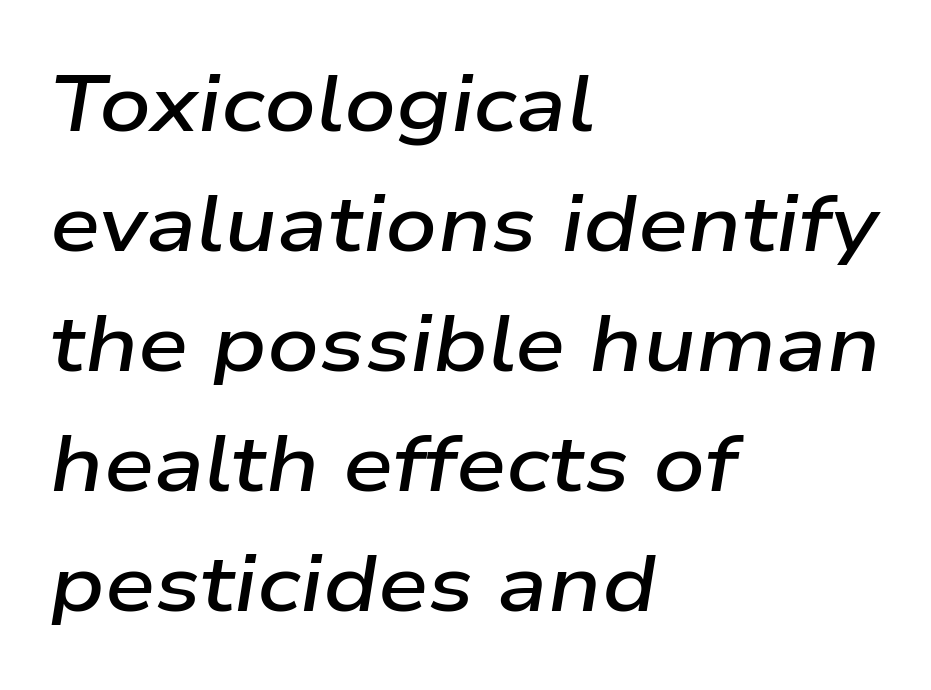
The image shows 80 px semibold, wide type, italic (leaning right); set left-aligned, normal line spacing (1.5x), normal letter spacing, not underlined; low stroke contrast and a medium x-height.
